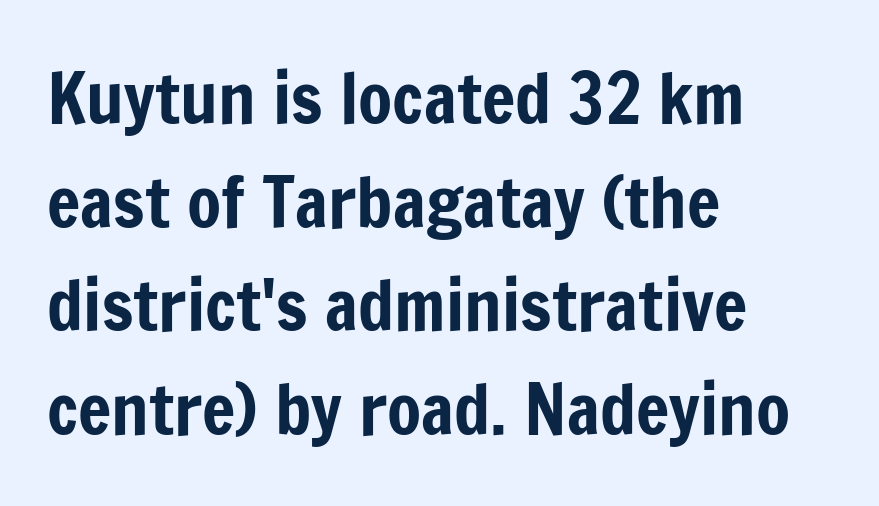
A roman cut, with each character standing at attention. Unmarked baselines from the first word to the last. Observe the ordinary spacing: letters are neighbours, not strangers. Leading: standard. These lines stack with their left ends in a neat column. Look at the bottom of the vertical strokes: they stop flat, with no serifs.
